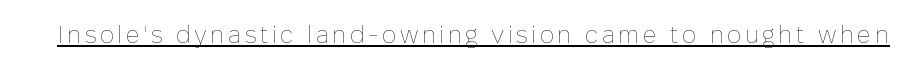
{"italic": "no", "bold": "no", "underline": "yes", "glyph_px": 24}
